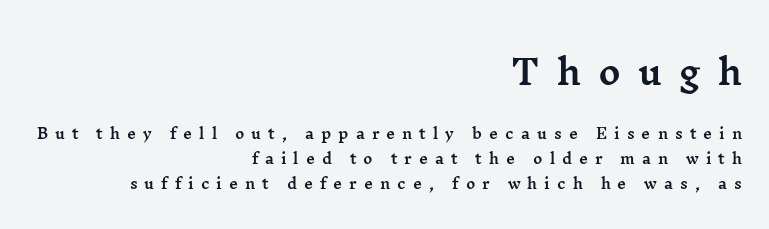
The image shows 34 px wide serif type, upright; set right-aligned, line spacing 1.78x, unusually wide letter spacing (+0.5 em), not underlined; the first (top) block is 2.43x larger; medium stroke contrast and a medium x-height.
